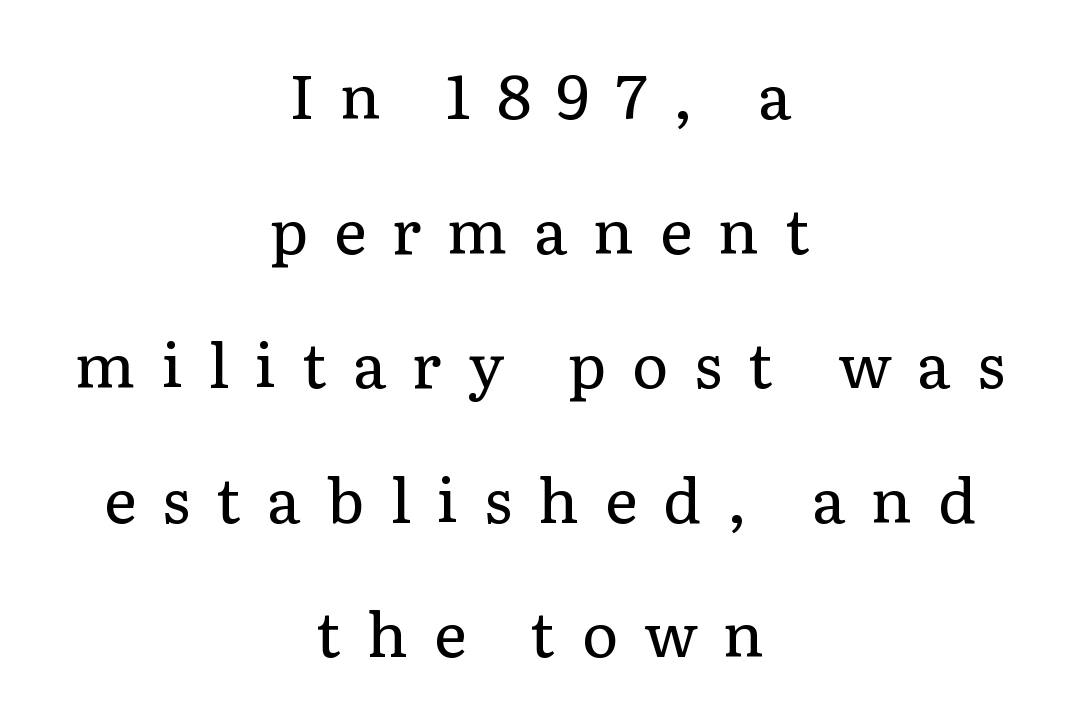
Q: Is the text bold? A: No.
Q: Is the text italic (slanted)? A: No, it is upright.
Q: Is the typeface a serif or a sans-serif typeface? A: Serif.
Q: Is the text underlined? A: No.
Q: How is the paragraph aligned? A: Centered.
Q: Is the spacing between letters normal or unusually wide? A: Unusually wide.
Q: Is the spacing between lines tight, normal or loose? A: Loose.
Q: Width (condensed, normal, or wide)? A: Normal.
Q: Stroke contrast? A: Low.
Q: x-height? A: Medium.
Q: Monospaced? A: No.
